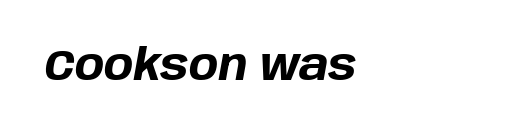
Q: Is the text bold? A: Yes.
Q: Is the text italic (slanted)? A: Yes, it leans right by about 10 degrees.
Q: Is the text underlined? A: No.
Q: How is the paragraph aligned? A: Left-aligned.
Q: Is the spacing between letters normal or unusually wide? A: Normal.
Q: Width (condensed, normal, or wide)? A: Normal.
Q: Stroke contrast? A: Low.
Q: x-height? A: Large.
Q: Monospaced? A: No.
